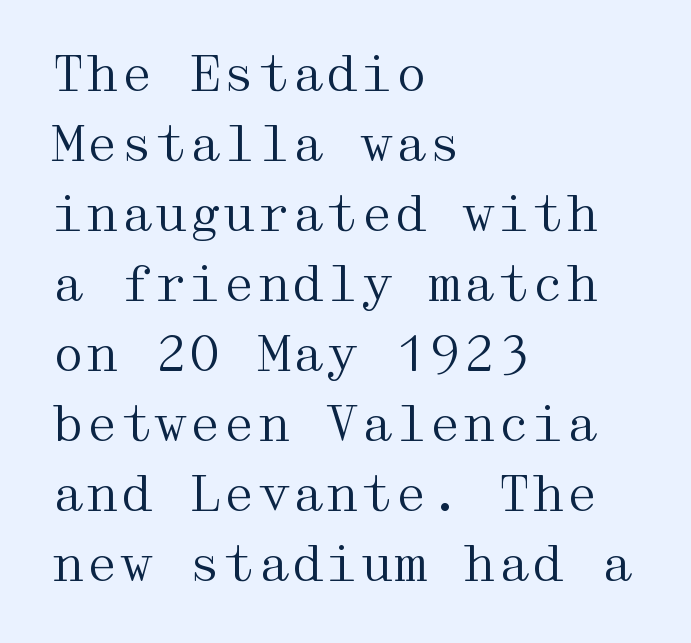
The image shows 49 px regular-weight, wide serif type, upright; set left-aligned, normal line spacing (1.43x), normal letter spacing, not underlined; medium stroke contrast and a medium x-height.
